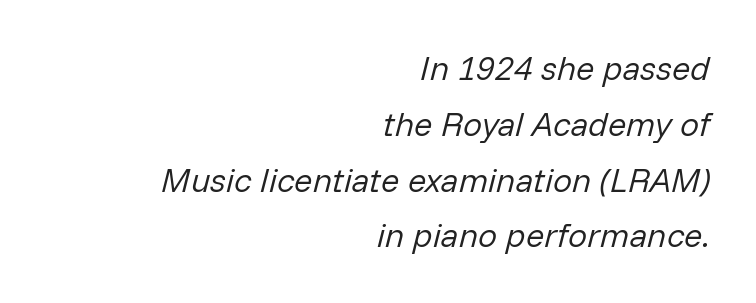
Q: Is the text bold? A: No.
Q: Is the text italic (slanted)? A: Yes, it leans right by about 14 degrees.
Q: Is the text underlined? A: No.
Q: How is the paragraph aligned? A: Right-aligned.
Q: Is the spacing between letters normal or unusually wide? A: Normal.
Q: Is the spacing between lines tight, normal or loose? A: Normal.
Q: Width (condensed, normal, or wide)? A: Normal.
Q: Stroke contrast? A: Low.
Q: x-height? A: Medium.
Q: Monospaced? A: No.
